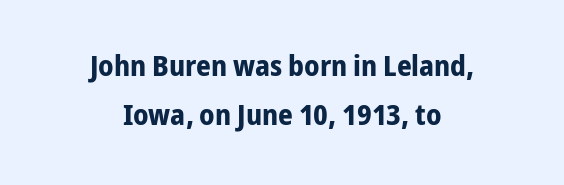
{"serif": "no", "italic": "no", "bold": "yes", "weight": "bold", "width": "condensed", "stroke_contrast": "low", "x_height": "medium", "monospaced": "no", "underline": "no", "align": "center", "line_spacing": "normal", "line_spacing_ratio": 1.7, "letter_spacing": "normal", "letter_spacing_em": 0.0, "glyph_px": 29}
